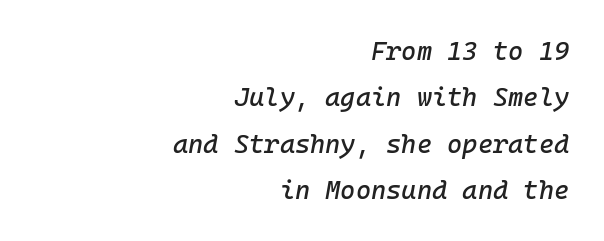
The gaps between neighbouring characters are ordinary and unremarkable. Looking at the ascenders, they clearly lean. A flush-right, rag-left setting is used for this passage. Nobody drew a line under any word here.
